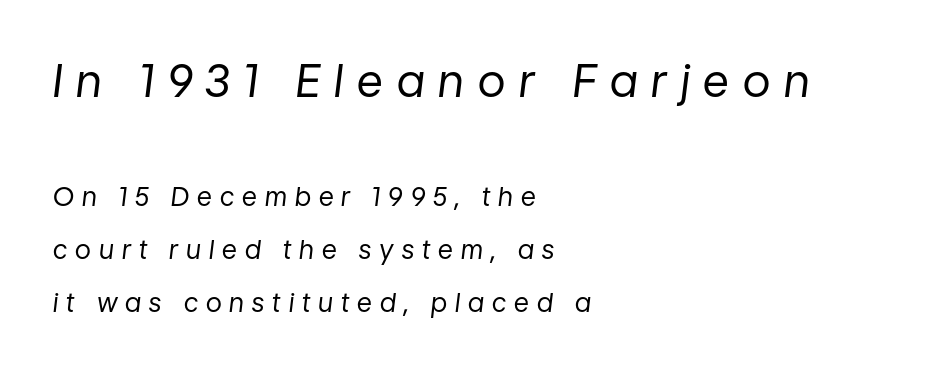
The image shows 45 px regular-weight type, italic (leaning right); set left-aligned, loose line spacing (2.03x), unusually wide letter spacing (+0.31 em), not underlined; the first (top) block is 1.73x larger; low stroke contrast and a medium x-height.
